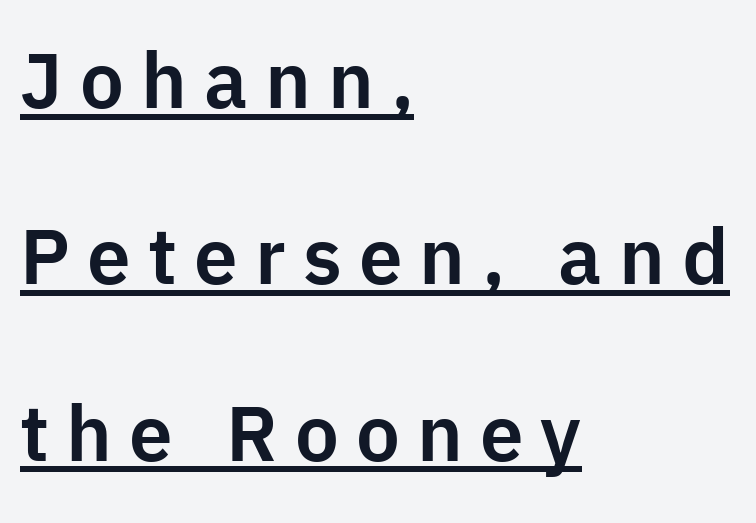
These lines are set flush left with a ragged right edge. The tracking jumps out immediately: characters are airy and widely separated. A typesetter would call this proportional, since set widths differ per character. Quick note: not italic, upright. If you measured baseline to baseline, you'd find a long distance.
